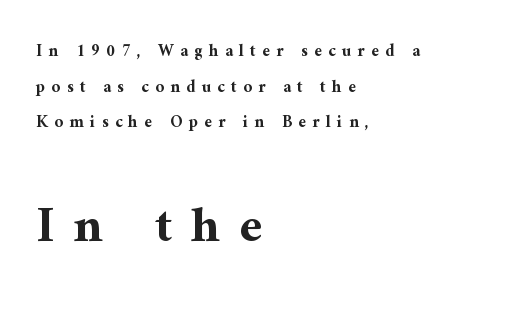
Typesetter's note — lower block bumped up in size, upper block left smaller. Short and long lines alike share a common starting point at left. Loosely led — the rows are spread out. Proportional: the letters do not fall into vertical columns.
